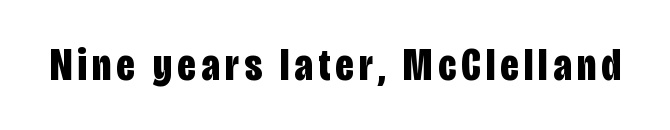
The image shows 46 px bold, condensed sans-serif type, upright; set not underlined; low stroke contrast and a large x-height.
